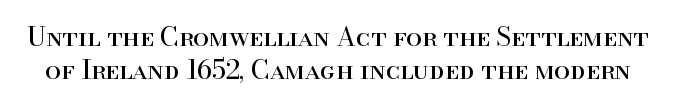
Heaviness? Minimal to ordinary, like unemphasized prose. Letters rest on an invisible, unmarked baseline. The letters sit at their default tracking, neither squeezed nor spread. Posture: straight, roman, zero tilt. A typesetter would call this leading conventional body-copy spacing.
